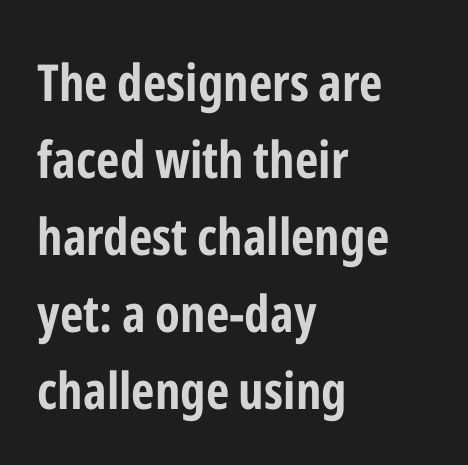
The rendering anchors every line to the left-hand side. The strokes are fattened all the way to bold. Letters rest on an invisible, unmarked baseline. Observe the absence of serifs on each vertical stroke in this sample.
